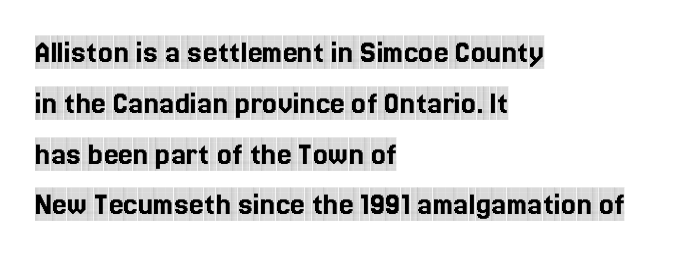
{"serif": "yes", "italic": "no", "width": "condensed", "x_height": "large", "monospaced": "no", "underline": "no", "align": "left", "line_spacing": "normal", "line_spacing_ratio": 1.54, "letter_spacing": "normal", "letter_spacing_em": 0.0, "glyph_px": 33}
